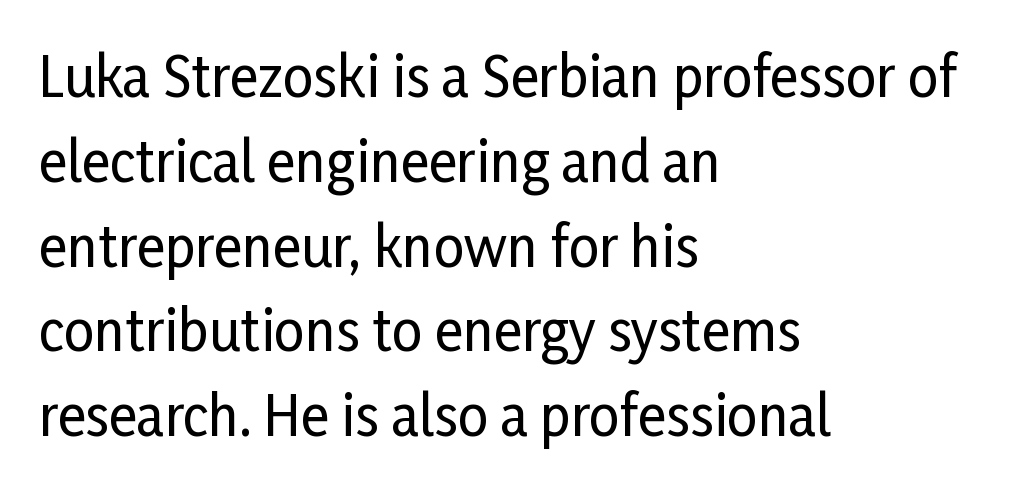
Q: Is the text italic (slanted)? A: No, it is upright.
Q: Is the typeface a serif or a sans-serif typeface? A: Sans-serif.
Q: Is the text underlined? A: No.
Q: How is the paragraph aligned? A: Left-aligned.
Q: Is the spacing between letters normal or unusually wide? A: Normal.
Q: Is the spacing between lines tight, normal or loose? A: Normal.
Q: Width (condensed, normal, or wide)? A: Condensed.
Q: Stroke contrast? A: Low.
Q: x-height? A: Medium.
Q: Monospaced? A: No.
